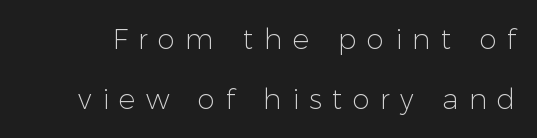
The image shows 28 px light sans-serif type, upright; set loose line spacing (2.13x), unusually wide letter spacing (+0.37 em), not underlined; low stroke contrast and a medium x-height.
